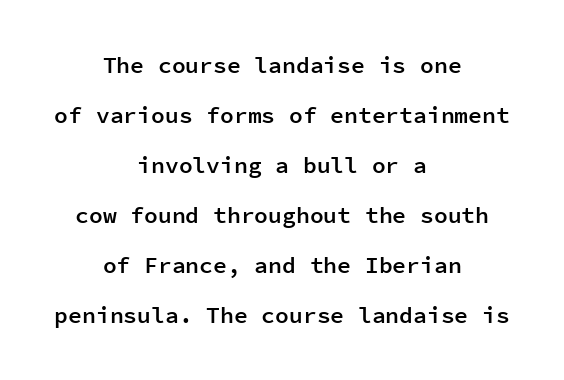
Q: Is the text bold? A: Semi-bold.
Q: Is the text italic (slanted)? A: No, it is upright.
Q: Is the text underlined? A: No.
Q: How is the paragraph aligned? A: Centered.
Q: Is the spacing between letters normal or unusually wide? A: Normal.
Q: Is the spacing between lines tight, normal or loose? A: Loose.
